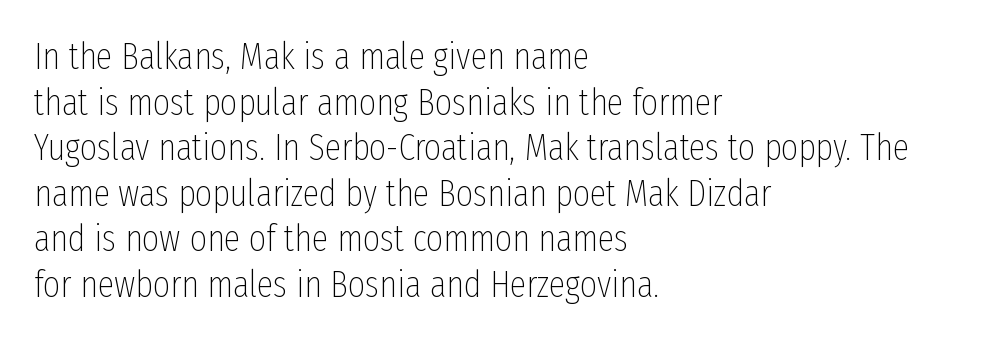
Quick note: underline off. Is this a heavy cut? Hardly; it is regular or lighter. Is there any slant? The stems are plumb. Proportional: the letters do not fall into vertical columns. In terms of letterspacing, this is plain default setting.
